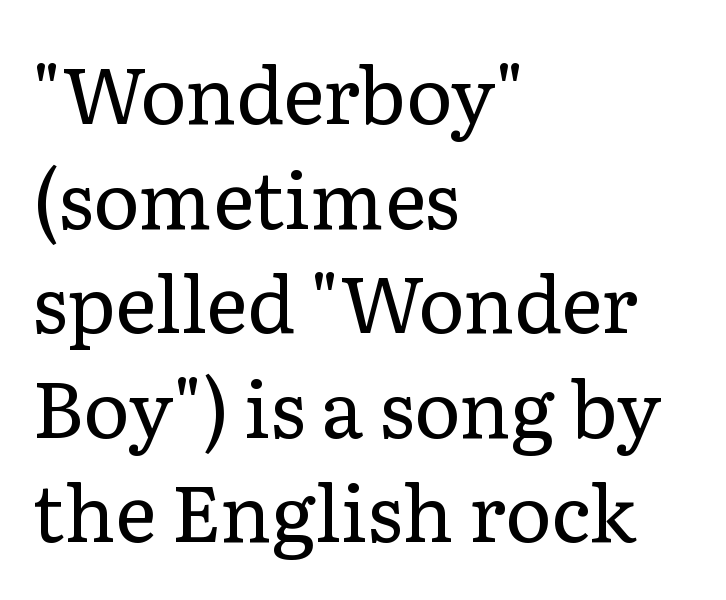
Q: Is the text bold? A: No.
Q: Is the text italic (slanted)? A: No, it is upright.
Q: Is the typeface a serif or a sans-serif typeface? A: Serif.
Q: Is the text underlined? A: No.
Q: How is the paragraph aligned? A: Left-aligned.
Q: Is the spacing between letters normal or unusually wide? A: Normal.
Q: Is the spacing between lines tight, normal or loose? A: Normal.
Q: Width (condensed, normal, or wide)? A: Normal.
Q: Stroke contrast? A: Low.
Q: x-height? A: Medium.
Q: Monospaced? A: No.
